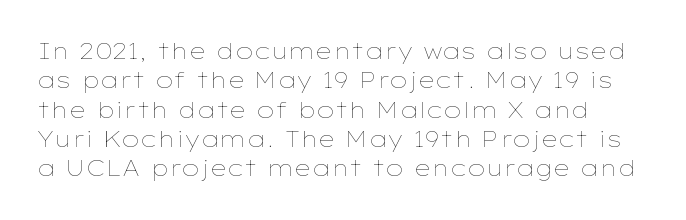
{"italic": "no", "bold": "no", "underline": "no", "line_spacing": "normal", "line_spacing_ratio": 1.33, "letter_spacing": "normal", "letter_spacing_em": 0.0, "glyph_px": 22}
